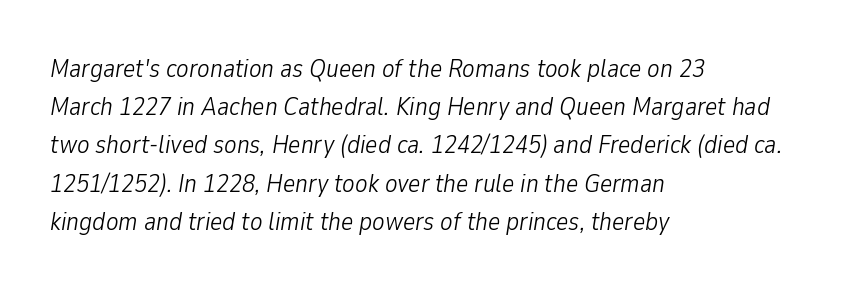
{"italic": "yes", "lean": "right", "slant_degrees": 9, "bold": "no", "underline": "no", "align": "left", "line_spacing": "normal", "line_spacing_ratio": 1.47, "letter_spacing": "normal", "letter_spacing_em": 0.0, "glyph_px": 26}
